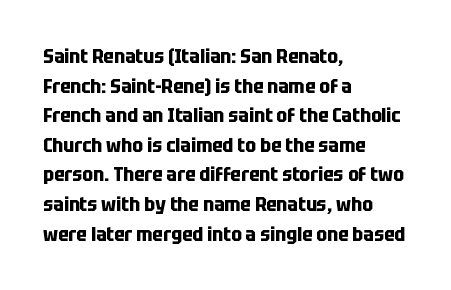
The image shows 20 px bold type, upright; set left-aligned, normal line spacing (1.48x), normal letter spacing, not underlined.
